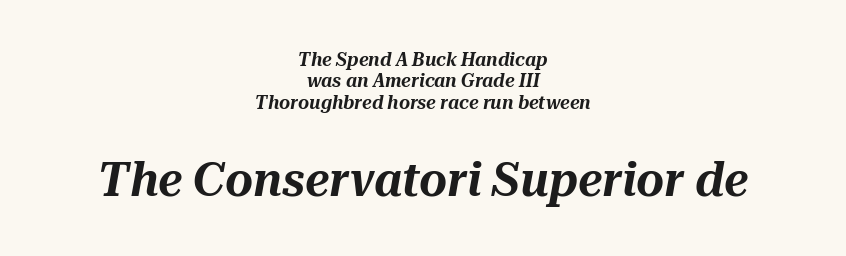
The image shows 48 px text type, italic (leaning right); set centered, tight line spacing (1.13x), normal letter spacing, not underlined; the second (bottom) block is 2.53x larger; medium stroke contrast and a medium x-height.
